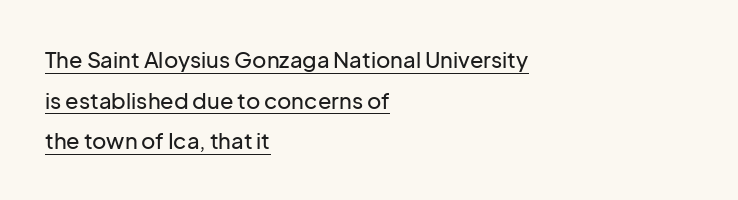
Q: Is the text italic (slanted)? A: No, it is upright.
Q: Is the text underlined? A: Yes.
Q: How is the paragraph aligned? A: Left-aligned.
Q: Is the spacing between letters normal or unusually wide? A: Normal.
